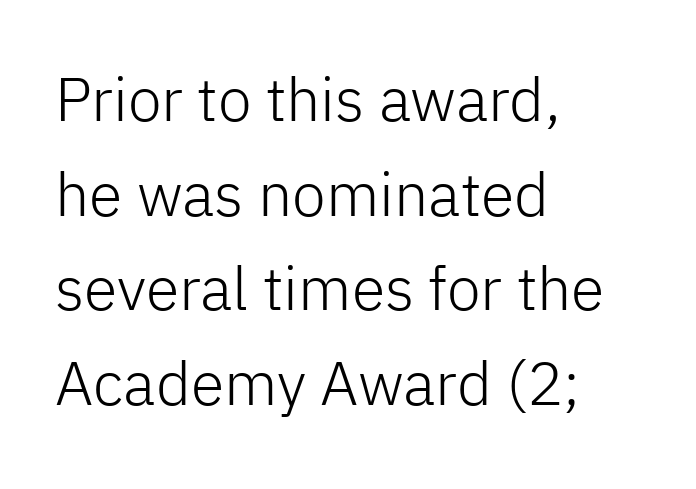
Beneath every word, the page is bare. The letters stand upright; this is a roman face. A typesetter would label this face a sans. Looks like regular typesetting: each glyph gets only the width it needs. If you measured baseline to baseline, you'd find a middling distance.
